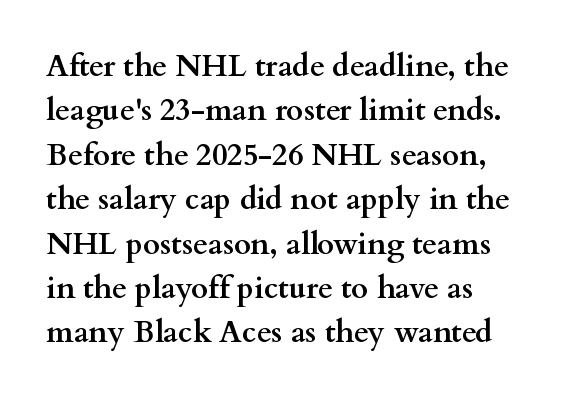
Q: Is the text bold? A: Yes.
Q: Is the text italic (slanted)? A: No, it is upright.
Q: Is the typeface a serif or a sans-serif typeface? A: Serif.
Q: Is the text underlined? A: No.
Q: How is the paragraph aligned? A: Left-aligned.
Q: Is the spacing between letters normal or unusually wide? A: Normal.
Q: Is the spacing between lines tight, normal or loose? A: Normal.
Q: Width (condensed, normal, or wide)? A: Wide.
Q: Stroke contrast? A: Medium.
Q: x-height? A: Small.
Q: Monospaced? A: No.
